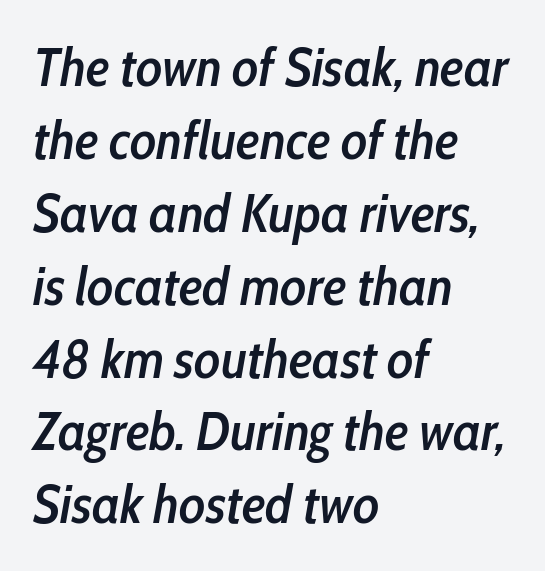
Q: Is the text bold? A: Semi-bold.
Q: Is the text italic (slanted)? A: Yes, it leans right by about 10 degrees.
Q: Is the text underlined? A: No.
Q: How is the paragraph aligned? A: Left-aligned.
Q: Is the spacing between letters normal or unusually wide? A: Normal.
Q: Is the spacing between lines tight, normal or loose? A: Normal.
Q: Width (condensed, normal, or wide)? A: Condensed.
Q: Stroke contrast? A: Low.
Q: x-height? A: Medium.
Q: Monospaced? A: No.
